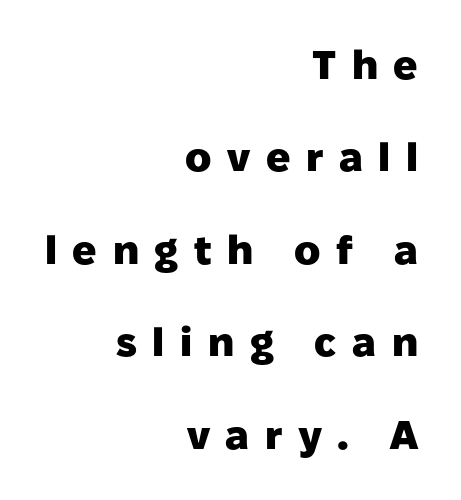
Q: Is the text bold? A: Yes.
Q: Is the text italic (slanted)? A: No, it is upright.
Q: Is the typeface a serif or a sans-serif typeface? A: Sans-serif.
Q: Is the text underlined? A: No.
Q: How is the paragraph aligned? A: Right-aligned.
Q: Is the spacing between letters normal or unusually wide? A: Unusually wide.
Q: Is the spacing between lines tight, normal or loose? A: Loose.
Q: Width (condensed, normal, or wide)? A: Normal.
Q: Stroke contrast? A: Low.
Q: x-height? A: Medium.
Q: Monospaced? A: No.
